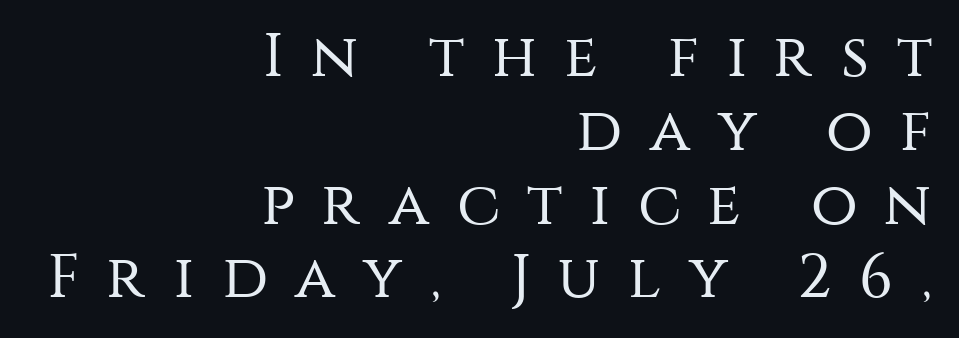
{"serif": "no", "italic": "no", "bold": "no", "weight": "regular", "width": "normal", "stroke_contrast": "medium", "x_height": "large", "monospaced": "no", "underline": "no", "align": "right", "line_spacing_ratio": 1.21, "letter_spacing": "wide", "letter_spacing_em": 0.45, "glyph_px": 61}
